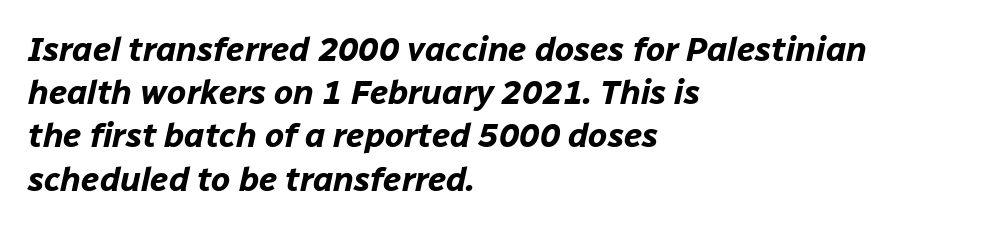
Q: Is the text bold? A: Yes.
Q: Is the text italic (slanted)? A: Yes, it leans right by about 12 degrees.
Q: Is the text underlined? A: No.
Q: How is the paragraph aligned? A: Left-aligned.
Q: Is the spacing between letters normal or unusually wide? A: Normal.
Q: Is the spacing between lines tight, normal or loose? A: Normal.
Q: Width (condensed, normal, or wide)? A: Normal.
Q: Stroke contrast? A: Low.
Q: x-height? A: Medium.
Q: Monospaced? A: No.
